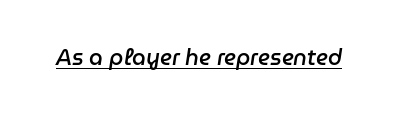
{"italic": "yes", "lean": "right", "slant_degrees": 9, "bold": "semi", "underline": "yes", "letter_spacing": "normal", "letter_spacing_em": 0.0, "glyph_px": 22}
